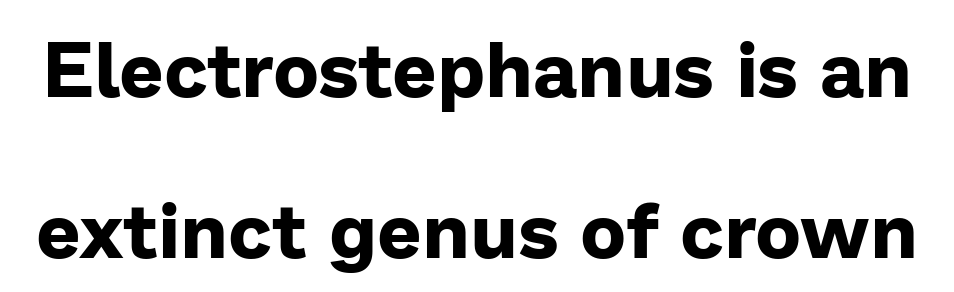
{"serif": "no", "italic": "no", "bold": "yes", "weight": "bold", "width": "normal", "stroke_contrast": "low", "x_height": "medium", "monospaced": "no", "underline": "no", "line_spacing": "loose", "line_spacing_ratio": 2.06, "letter_spacing": "normal", "letter_spacing_em": 0.0, "glyph_px": 78}
